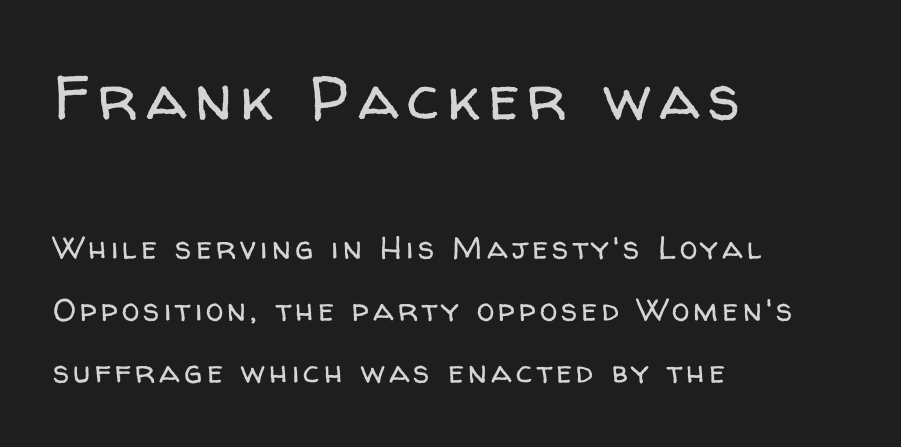
A bare baseline throughout the passage. Note the varied advance widths — an 'i' is clearly narrower than an 'm'. This rendering uses left alignment, leaving the right contour irregular. The letters in the upper block stand taller than those in the block below. The font is comparable to plain body text, perhaps lighter. This is sans-serif lettering, the kind often seen on screens and signage.
